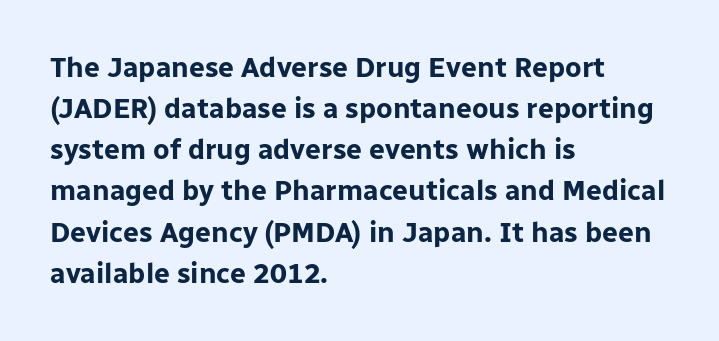
{"serif": "no", "italic": "no", "bold": "yes", "weight": "bold", "width": "normal", "stroke_contrast": "low", "x_height": "medium", "monospaced": "no", "underline": "no", "align": "left", "line_spacing": "normal", "line_spacing_ratio": 1.47, "letter_spacing": "normal", "letter_spacing_em": 0.0, "glyph_px": 28}
